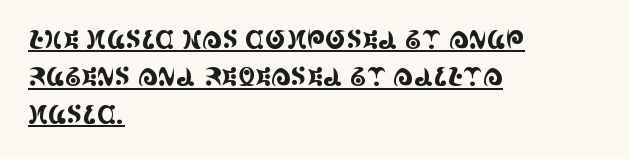
The image shows 25 px text type, upright; set left-aligned, normal line spacing (1.5x), normal letter spacing, underlined.
